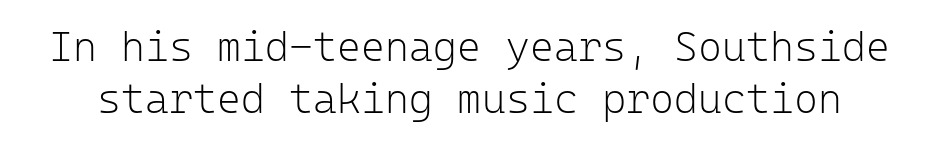
{"serif": "no", "italic": "no", "bold": "no", "weight": "light", "width": "normal", "stroke_contrast": "low", "x_height": "medium", "monospaced": "yes", "underline": "no", "line_spacing": "normal", "line_spacing_ratio": 1.26, "letter_spacing": "normal", "letter_spacing_em": 0.0, "glyph_px": 41}
